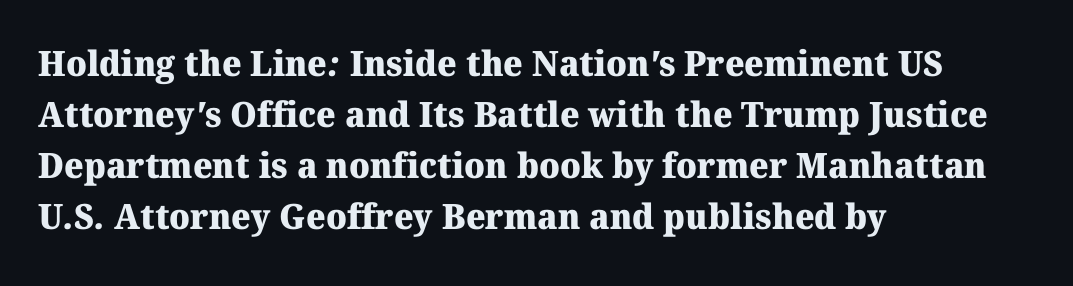
The image shows 35 px heavy serif type; set left-aligned, normal line spacing (1.46x), normal letter spacing, not underlined; medium stroke contrast and a medium x-height.
